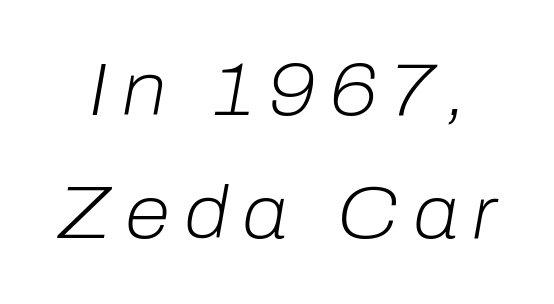
Q: Is the text bold? A: No.
Q: Is the text italic (slanted)? A: Yes, it leans right by about 10 degrees.
Q: Is the text underlined? A: No.
Q: Is the spacing between lines tight, normal or loose? A: Normal.
Q: Width (condensed, normal, or wide)? A: Normal.
Q: Stroke contrast? A: Low.
Q: x-height? A: Medium.
Q: Monospaced? A: No.
